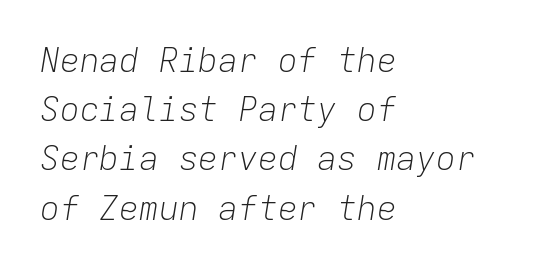
In terms of posture, this sample is oblique. Descenders hang freely into open space. Horizontal bands of white between lines are of average thickness. Weight class: somewhere from thin through regular.
